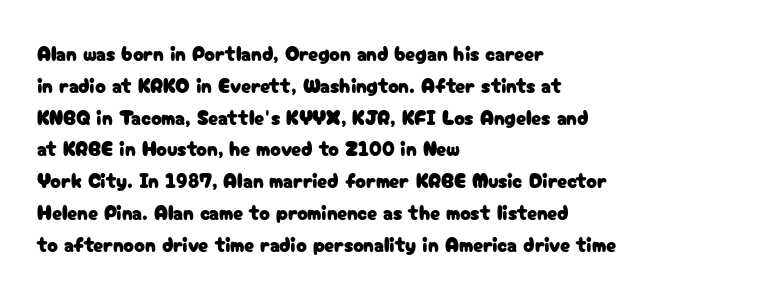
Q: Is the text italic (slanted)? A: No, it is upright.
Q: Is the text underlined? A: No.
Q: How is the paragraph aligned? A: Left-aligned.
Q: Is the spacing between letters normal or unusually wide? A: Normal.
Q: Is the spacing between lines tight, normal or loose? A: Normal.
